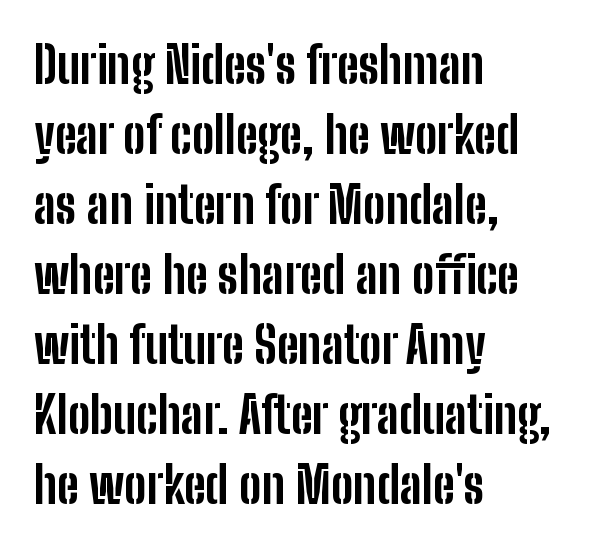
Letter spacing: default. If you drew a ruler down the left edge, every line would touch it. Underlining? Definitely not there. These lines are rendered in a variable-pitch font. In terms of leading, this rendering sits right in the middle.
